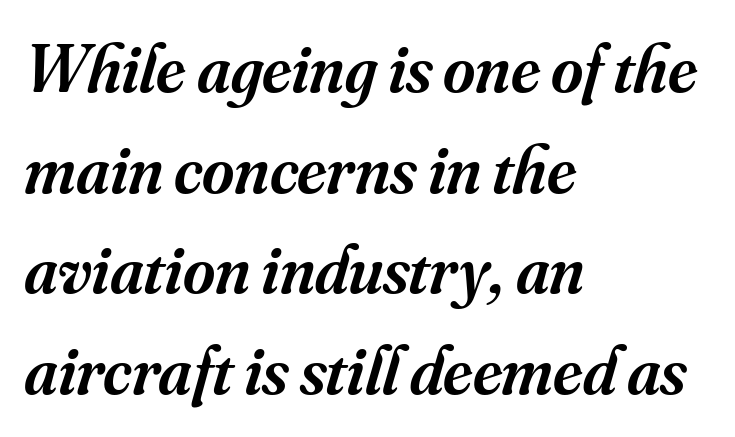
Q: Is the text bold? A: Semi-bold.
Q: Is the text italic (slanted)? A: Yes, it leans right by about 16 degrees.
Q: Is the typeface a serif or a sans-serif typeface? A: Serif.
Q: Is the text underlined? A: No.
Q: How is the paragraph aligned? A: Left-aligned.
Q: Is the spacing between letters normal or unusually wide? A: Normal.
Q: Is the spacing between lines tight, normal or loose? A: Normal.
Q: Width (condensed, normal, or wide)? A: Normal.
Q: Stroke contrast? A: Medium.
Q: x-height? A: Small.
Q: Monospaced? A: No.
